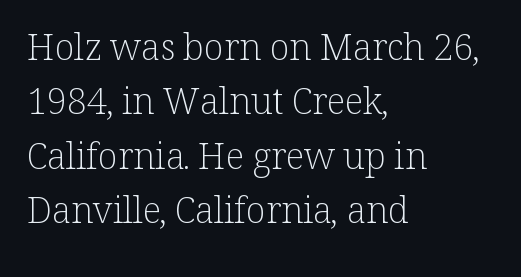
A typesetter would call this leading conventional body-copy spacing. The rag falls on the right side of this text block. The passage shown is typeset with a serif family. Looks like regular typesetting: each glyph gets only the width it needs.
